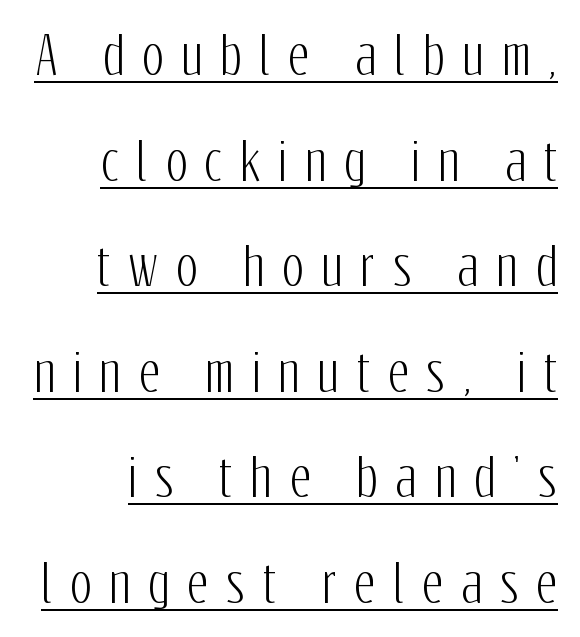
Q: Is the text italic (slanted)? A: No, it is upright.
Q: Is the typeface a serif or a sans-serif typeface? A: Sans-serif.
Q: Is the text underlined? A: Yes.
Q: Is the spacing between letters normal or unusually wide? A: Unusually wide.
Q: Is the spacing between lines tight, normal or loose? A: Loose.
Q: Width (condensed, normal, or wide)? A: Condensed.
Q: Stroke contrast? A: Low.
Q: x-height? A: Medium.
Q: Monospaced? A: No.
